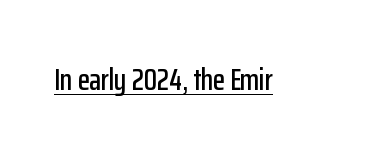
Q: Is the text italic (slanted)? A: No, it is upright.
Q: Is the typeface a serif or a sans-serif typeface? A: Sans-serif.
Q: Is the text underlined? A: Yes.
Q: Is the spacing between letters normal or unusually wide? A: Normal.
Q: Width (condensed, normal, or wide)? A: Condensed.
Q: Stroke contrast? A: Low.
Q: x-height? A: Medium.
Q: Monospaced? A: No.
